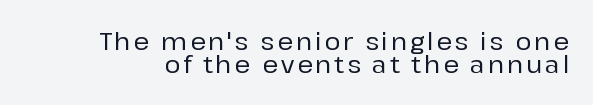
The image shows 24 px text type, upright; set tight line spacing (0.97x), not underlined.
